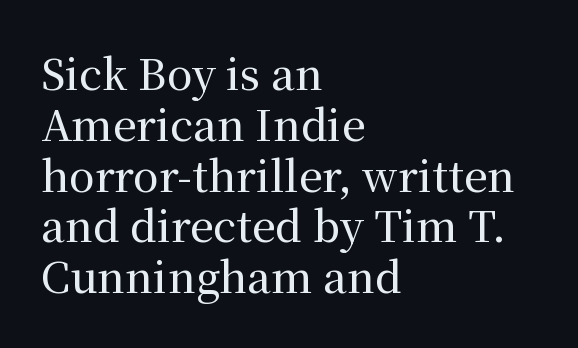
{"serif": "yes", "italic": "no", "width": "normal", "stroke_contrast": "medium", "x_height": "medium", "monospaced": "no", "underline": "no", "align": "left", "line_spacing_ratio": 1.21, "letter_spacing": "normal", "letter_spacing_em": 0.0, "glyph_px": 42}
